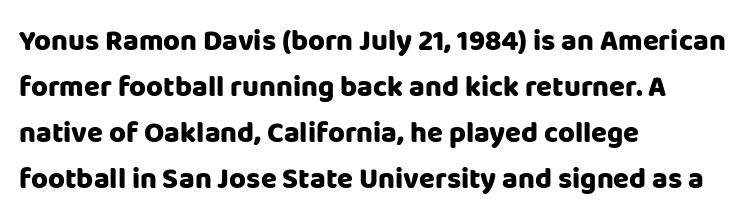
{"serif": "no", "italic": "no", "bold": "yes", "weight": "heavy", "width": "normal", "stroke_contrast": "low", "x_height": "large", "monospaced": "no", "underline": "no", "align": "left", "line_spacing": "normal", "line_spacing_ratio": 1.59, "letter_spacing": "normal", "letter_spacing_em": 0.0, "glyph_px": 29}
